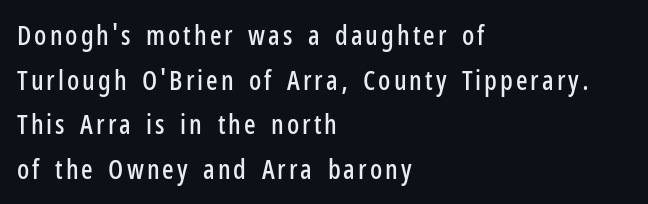
Q: Is the text italic (slanted)? A: No, it is upright.
Q: Is the text underlined? A: No.
Q: How is the paragraph aligned? A: Left-aligned.
Q: Is the spacing between lines tight, normal or loose? A: Normal.
